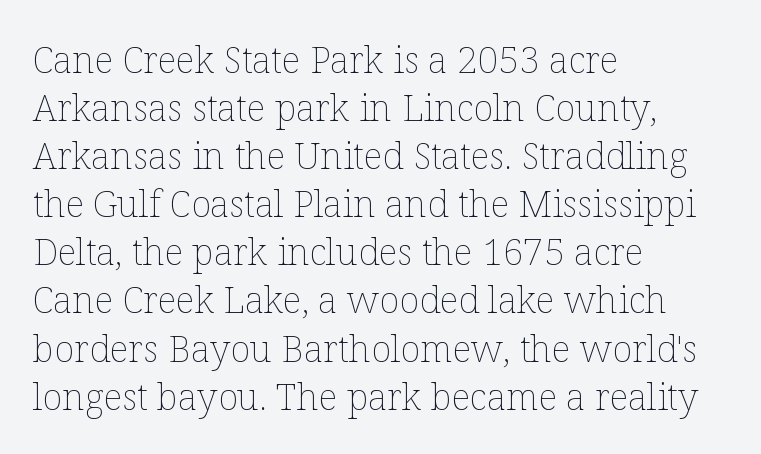
When letters stand straight like this, we call the style roman or upright. Successive baselines arrive at the customary interval. Compared with a centered layout, this one pins lines to the left instead. Each letter keeps its own natural width here, so spacing adapts to shape.
